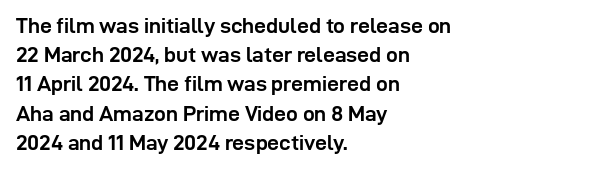
Q: Is the text bold? A: Yes.
Q: Is the text italic (slanted)? A: No, it is upright.
Q: Is the text underlined? A: No.
Q: How is the paragraph aligned? A: Left-aligned.
Q: Is the spacing between letters normal or unusually wide? A: Normal.
Q: Is the spacing between lines tight, normal or loose? A: Normal.
